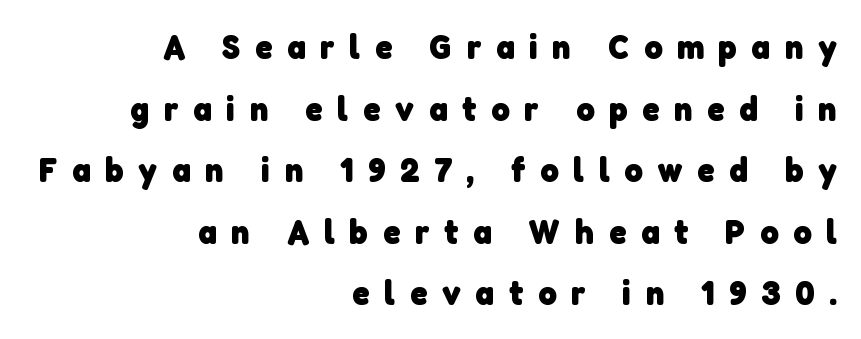
{"serif": "no", "bold": "yes", "weight": "heavy", "width": "normal", "stroke_contrast": "low", "x_height": "medium", "monospaced": "no", "underline": "no", "align": "right", "line_spacing_ratio": 1.76, "letter_spacing": "wide", "letter_spacing_em": 0.42, "glyph_px": 35}
